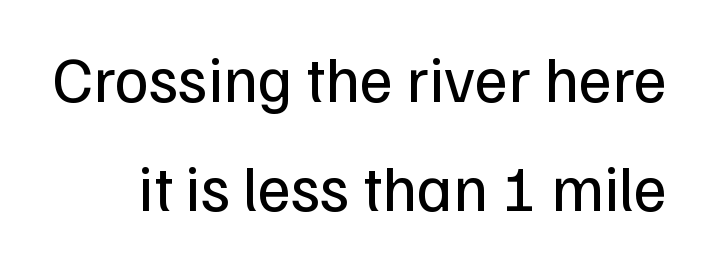
Stroke mass is kept to a normal reading level or below. Grotesque or geometric, the face here clearly has no serifs. The rendering uses natural spacing where letterforms have individual widths. This sample keeps an unexceptional amount of space between lines. This sample uses plain, unmodified letter spacing. The glyphs are unaccompanied by any horizontal stroke below them.
